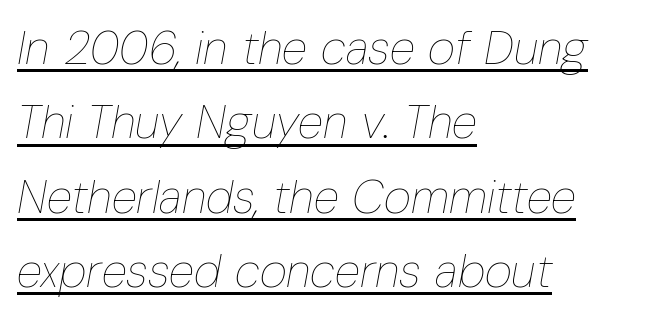
Emphasis-style slanted type is in use. The typeface has the unassuming heft of standard copy or less. These lines sit exactly where default settings would place them. You can see a thin bar hugging the bottom of the glyphs. Horizontal alignment here is leftward, the default for most running prose. You could not count columns in this text — the font is proportionally spaced.
